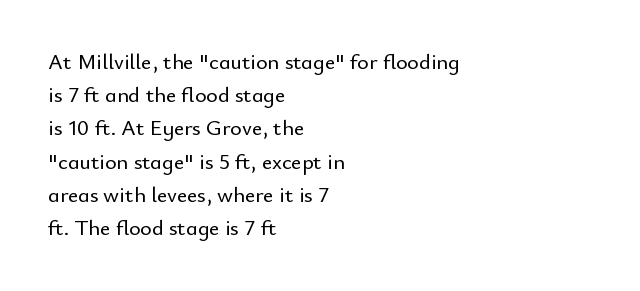
The image shows 22 px text type, upright; set left-aligned, normal line spacing (1.51x), normal letter spacing, not underlined.
